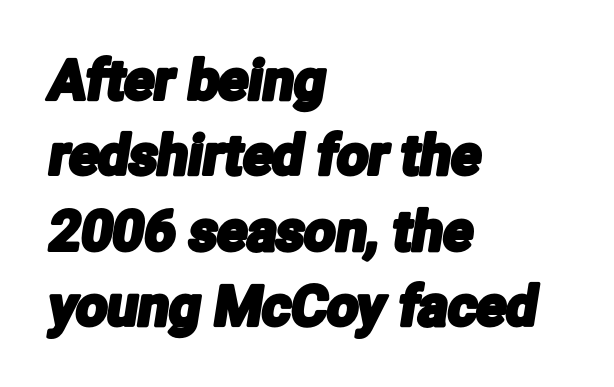
Type without underlining. The face used here is proportionally spaced, like ordinary book or web type. The rows are spaced the way most documents space them. A typesetter would call this zero additional tracking. Alignment: flush left.
